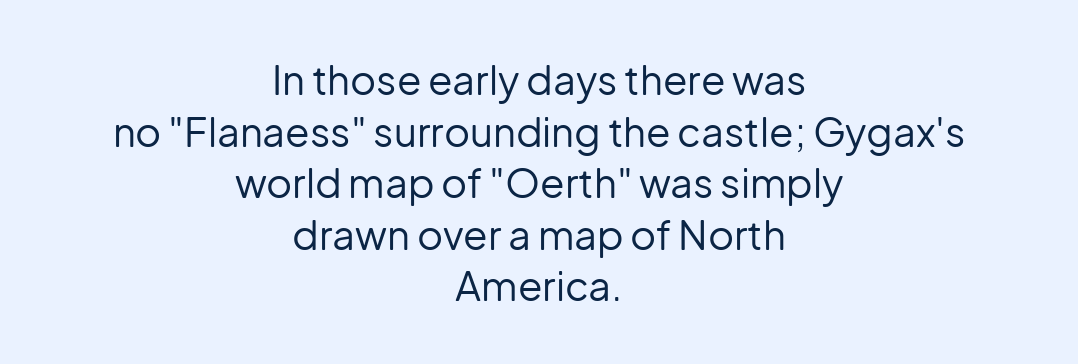
The space beneath each line is pristine and unruled. This block has exactly the height ordinary leading produces. Nobody touched the tracking dial on this one. Every stem runs plumb, perpendicular to the baseline. Unlike a traditional serif, this face leaves its strokes unadorned.
